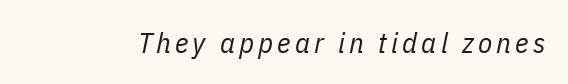
The image shows 29 px regular-weight, condensed type, italic (leaning right); set not underlined; low stroke contrast and a medium x-height.
